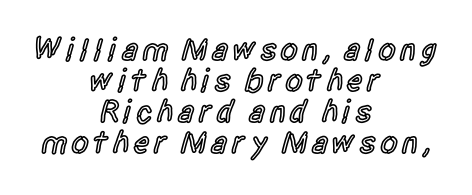
The image shows 32 px semibold, condensed sans-serif type; set centered, tight line spacing (0.97x), not underlined; a large x-height.
